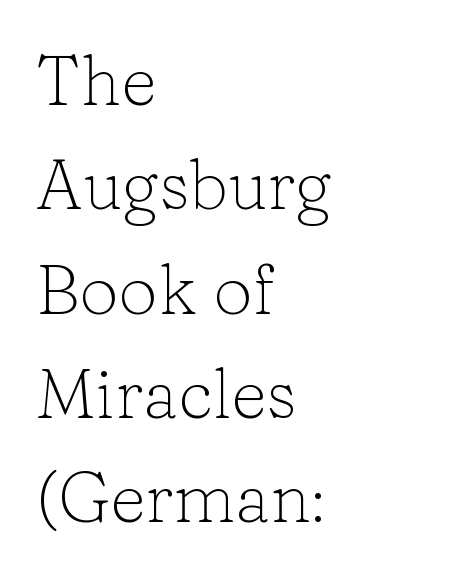
Check under the words: just untouched page. Note: serifs present on the glyphs. A classic flush-left, rag-right setting is used for this passage. In terms of letterspacing, this is plain default setting. A typesetter would call this proportional, since set widths differ per character. Is there much room between lines? A standard amount, neither cramped nor airy.
